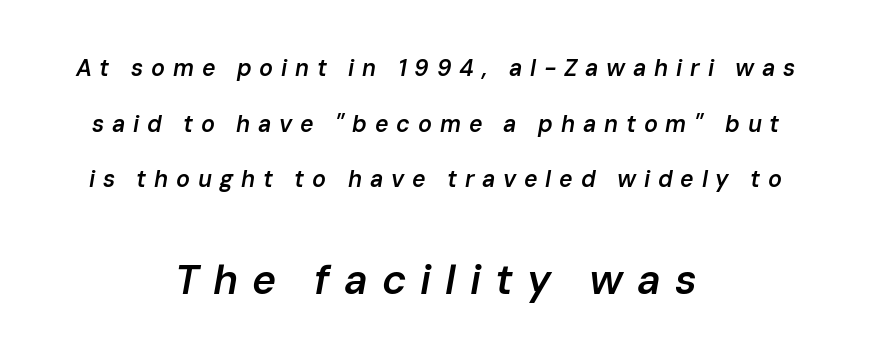
Q: Is the text bold? A: Semi-bold.
Q: Is the text italic (slanted)? A: Yes, it leans right by about 10 degrees.
Q: Is the text underlined? A: No.
Q: How is the paragraph aligned? A: Centered.
Q: Is the spacing between letters normal or unusually wide? A: Unusually wide.
Q: Is the spacing between lines tight, normal or loose? A: Loose.
Q: Which block of text is set in a larger size, the first (top) or the second (bottom)? A: The second (bottom) one.
Q: Width (condensed, normal, or wide)? A: Normal.
Q: Stroke contrast? A: Low.
Q: x-height? A: Medium.
Q: Monospaced? A: No.
